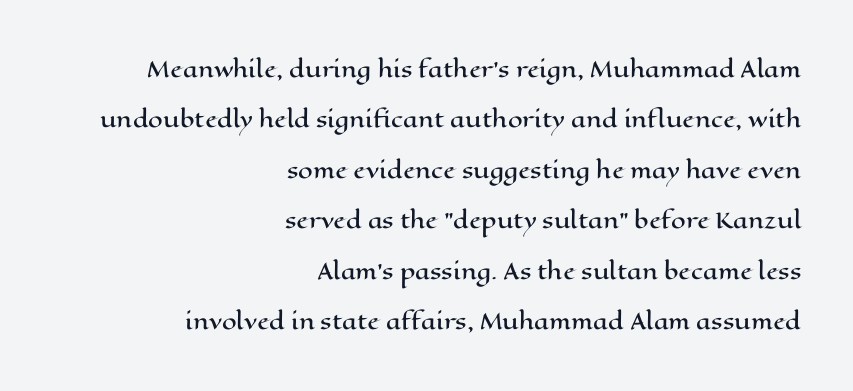
Each new line begins a long way beneath the previous one. Plain, unruled lines of type. These lines are set flush right with a ragged left edge. The specimen reads as upright at a glance. Tracking value appears to be zero — textbook default spacing.
